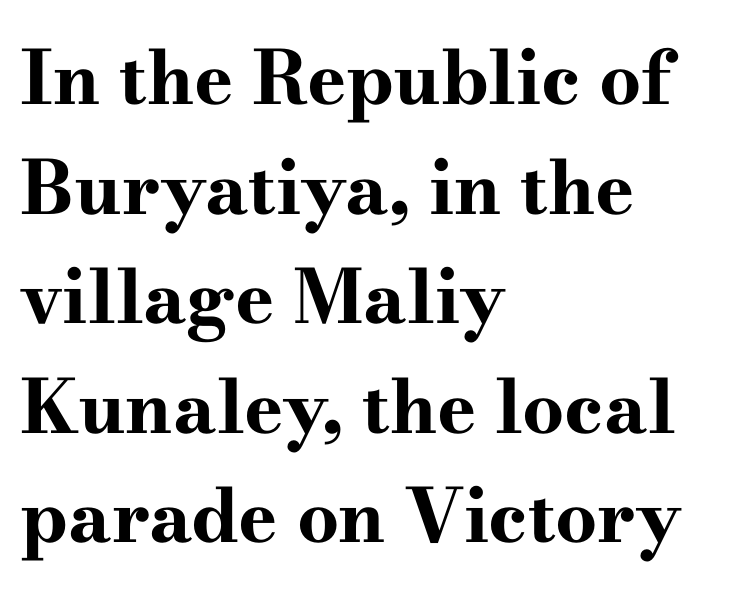
{"serif": "yes", "italic": "no", "bold": "yes", "weight": "bold", "width": "wide", "stroke_contrast": "high", "x_height": "small", "monospaced": "no", "underline": "no", "align": "left", "line_spacing": "normal", "line_spacing_ratio": 1.48, "letter_spacing": "normal", "letter_spacing_em": 0.0, "glyph_px": 74}
